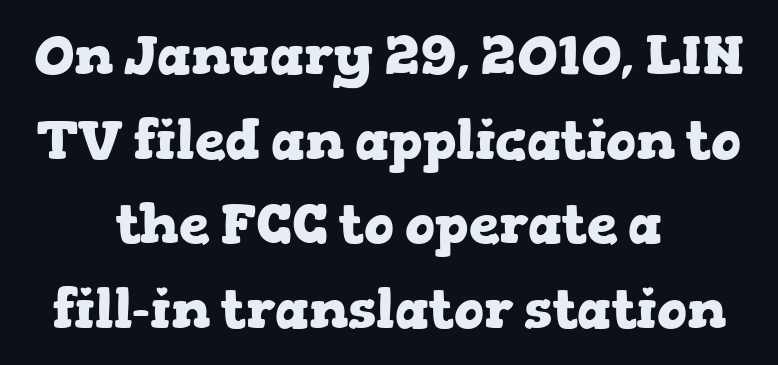
{"serif": "yes", "italic": "no", "bold": "yes", "weight": "heavy", "width": "wide", "stroke_contrast": "low", "x_height": "medium", "monospaced": "no", "underline": "no", "align": "center", "line_spacing": "normal", "line_spacing_ratio": 1.54, "letter_spacing": "normal", "letter_spacing_em": 0.0, "glyph_px": 55}
